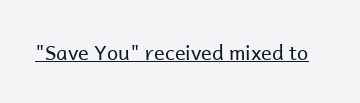
The image shows 20 px text type, upright; set normal letter spacing, underlined.
